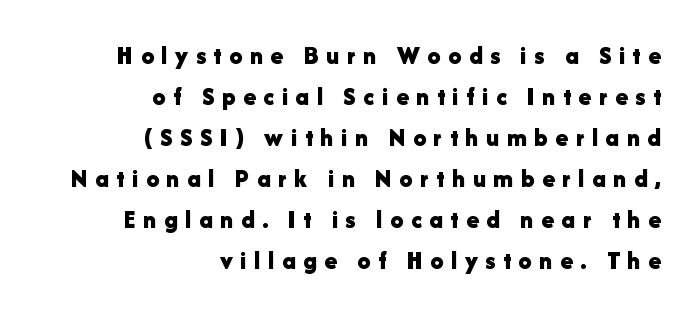
Tracking value appears strongly positive — letters spread wide. Whoever set this chose a conventional vertical rhythm. The paragraph has a hard right edge and a soft left edge. As a designer I'd log this as weight 700, bold. A bare baseline throughout the passage. These lines were composed using upright roman letters.
